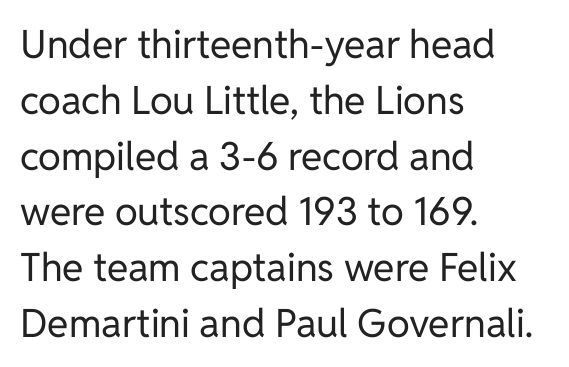
Is the letter spacing exaggerated? No — it looks like the ordinary default. The text block is weighted toward the left margin, trailing off unevenly rightward. Typographically, this falls in the sans-serif category. In terms of posture, this sample is upright.
